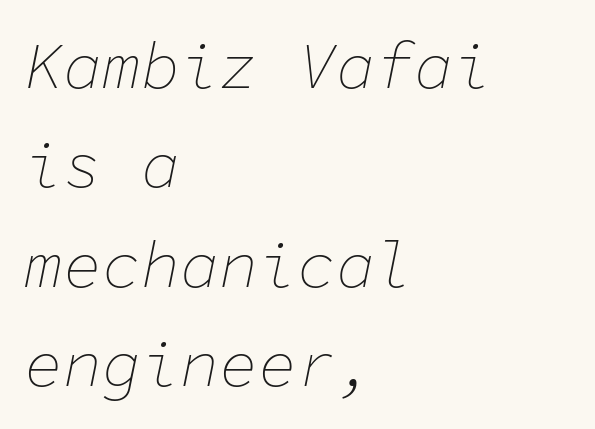
{"italic": "yes", "lean": "right", "slant_degrees": 11, "bold": "no", "weight": "thin", "width": "normal", "stroke_contrast": "low", "x_height": "medium", "monospaced": "yes", "underline": "no", "align": "left", "line_spacing": "normal", "line_spacing_ratio": 1.53, "letter_spacing": "normal", "letter_spacing_em": 0.0, "glyph_px": 65}
